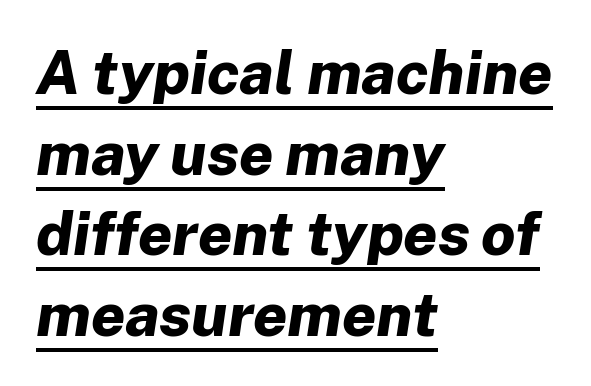
Q: Is the text bold? A: Yes.
Q: Is the text italic (slanted)? A: Yes, it leans right by about 8 degrees.
Q: Is the text underlined? A: Yes.
Q: How is the paragraph aligned? A: Left-aligned.
Q: Is the spacing between letters normal or unusually wide? A: Normal.
Q: Is the spacing between lines tight, normal or loose? A: Normal.
Q: Width (condensed, normal, or wide)? A: Normal.
Q: Stroke contrast? A: Low.
Q: x-height? A: Medium.
Q: Monospaced? A: No.
